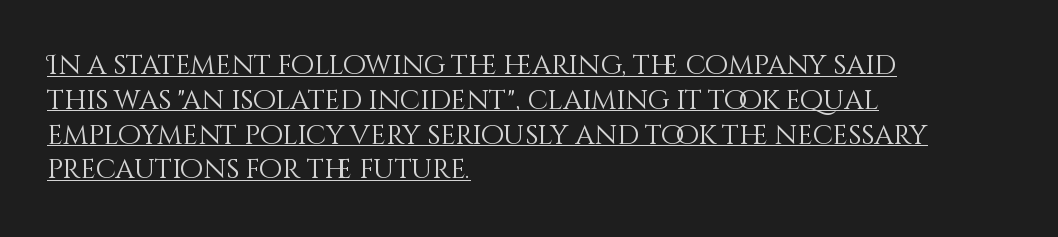
{"italic": "no", "bold": "no", "underline": "yes", "align": "left", "line_spacing": "normal", "line_spacing_ratio": 1.29, "letter_spacing": "normal", "letter_spacing_em": 0.0, "glyph_px": 27}
